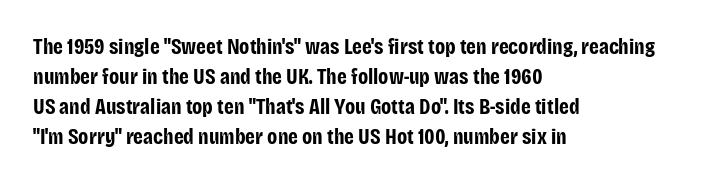
The paragraph shown leans on its left margin. This block has exactly the height ordinary leading produces. Italic: no, the glyphs are upright roman. The baseline area is clear.
